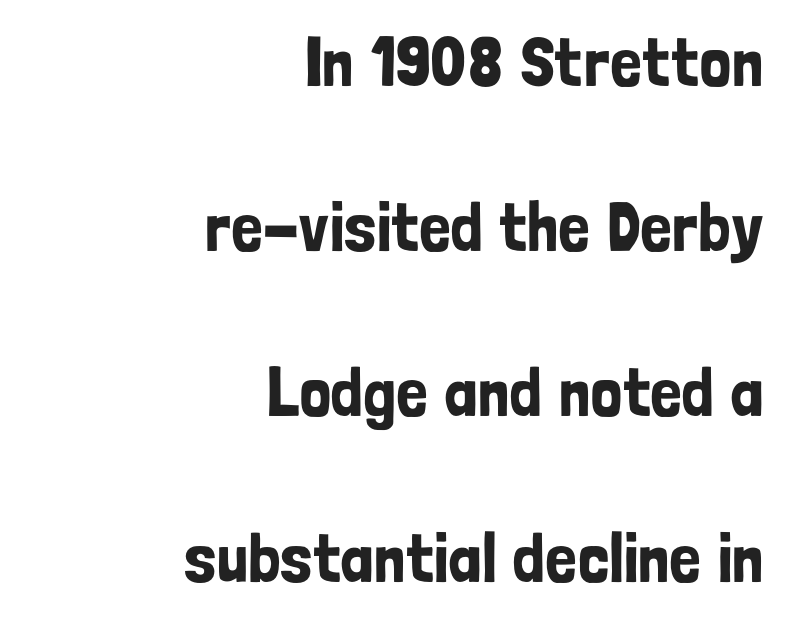
Q: Is the text italic (slanted)? A: No, it is upright.
Q: Is the typeface a serif or a sans-serif typeface? A: Sans-serif.
Q: Is the text underlined? A: No.
Q: How is the paragraph aligned? A: Right-aligned.
Q: Is the spacing between letters normal or unusually wide? A: Normal.
Q: Is the spacing between lines tight, normal or loose? A: Loose.
Q: Width (condensed, normal, or wide)? A: Condensed.
Q: Stroke contrast? A: Low.
Q: x-height? A: Medium.
Q: Monospaced? A: No.
